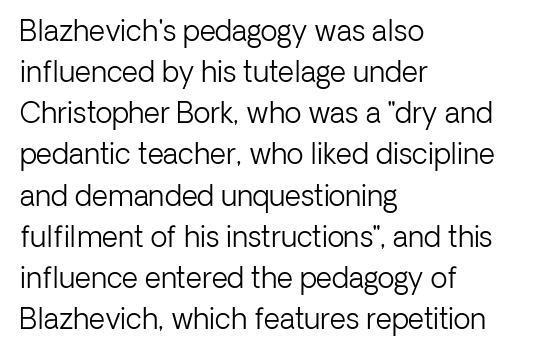
No extra ink here — the face is not bold. Spacing verdict: proportional, widths tailored to each character. The type is set solid horizontally, with unmodified tracking. The passage shown is typeset with a sans-serif family.
